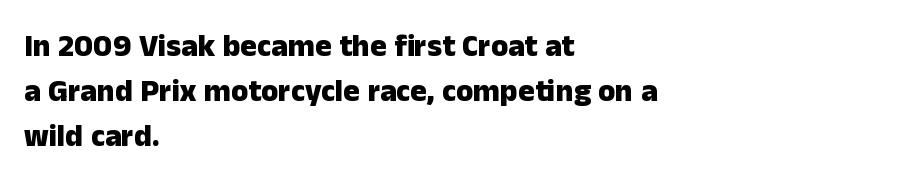
The image shows 31 px heavy sans-serif type, upright; set left-aligned, normal line spacing (1.45x), normal letter spacing, not underlined; low stroke contrast and a medium x-height.
